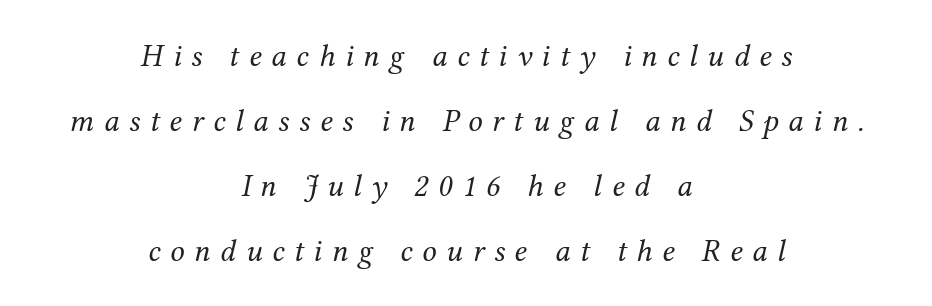
{"serif": "yes", "italic": "yes", "lean": "right", "slant_degrees": 12, "bold": "no", "weight": "regular", "width": "normal", "stroke_contrast": "medium", "x_height": "medium", "monospaced": "no", "underline": "no", "align": "center", "line_spacing": "loose", "line_spacing_ratio": 2.03, "letter_spacing": "wide", "letter_spacing_em": 0.3, "glyph_px": 32}
